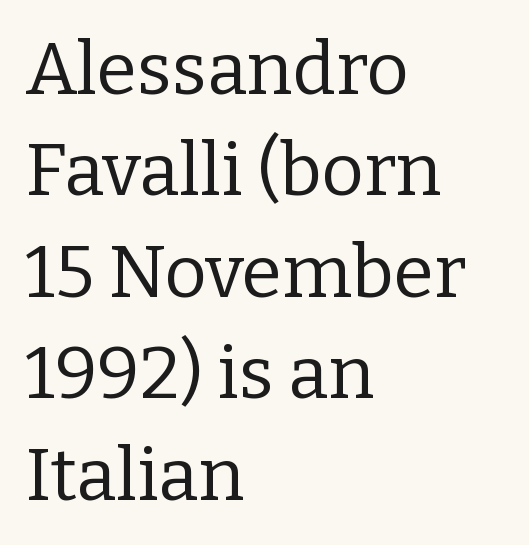
Do the characters align in a grid? No, the font is proportional. Stroke mass is kept to a normal reading level or below. A classic flush-left, rag-right setting is used for this passage. The foot of each line stays bare and open.
